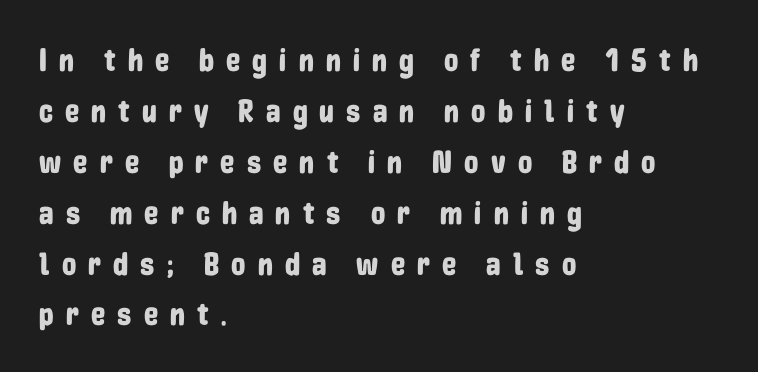
Quick note: not italic, upright. The tracking jumps out immediately: characters are airy and widely separated. Is this a sans? Yes — the strokes have no serifs. Students, observe: this is what conventionally led text looks like. The compositor pushed each line to the left boundary.
